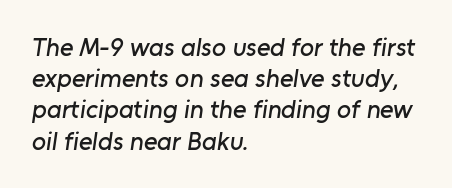
The image shows 26 px text type; set left-aligned, line spacing 1.2x, normal letter spacing, not underlined.
